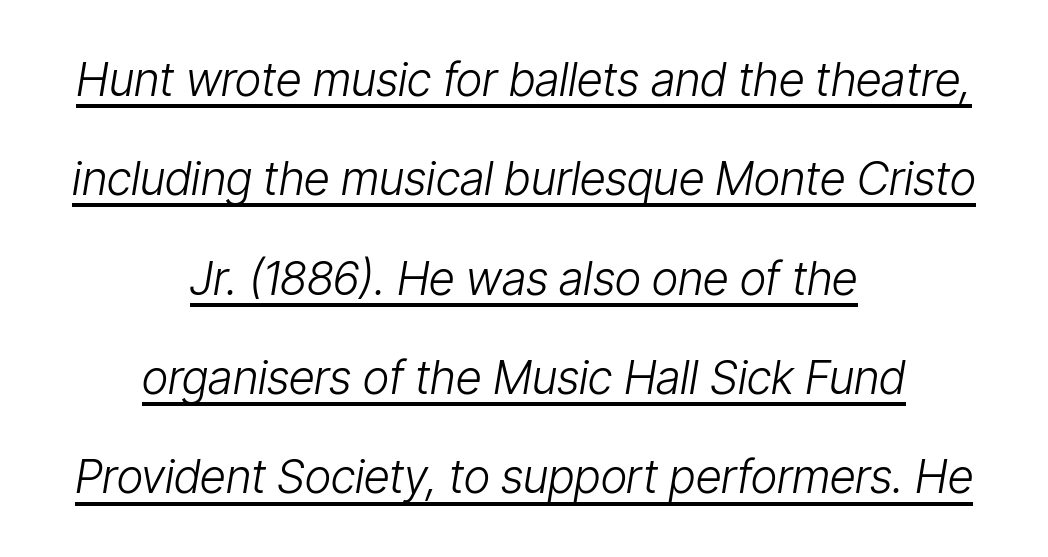
The image shows 46 px light, condensed type, italic (leaning right); set centered, loose line spacing (2.16x), normal letter spacing, underlined; low stroke contrast and a medium x-height.
